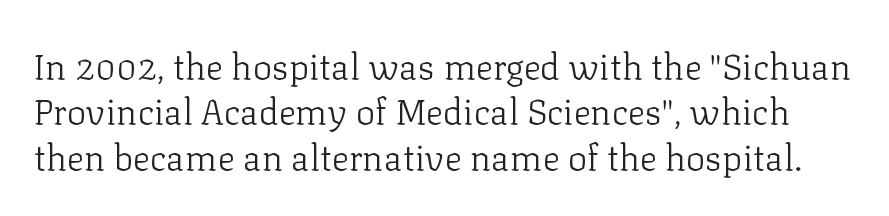
The image shows 36 px light serif type, upright; set normal line spacing (1.26x), normal letter spacing, not underlined; low stroke contrast and a medium x-height.
